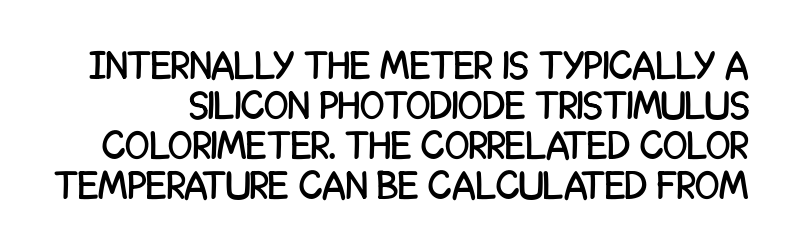
Q: Is the text italic (slanted)? A: No, it is upright.
Q: Is the typeface a serif or a sans-serif typeface? A: Sans-serif.
Q: Is the text underlined? A: No.
Q: Is the spacing between letters normal or unusually wide? A: Normal.
Q: Is the spacing between lines tight, normal or loose? A: Tight.
Q: Width (condensed, normal, or wide)? A: Condensed.
Q: Stroke contrast? A: Low.
Q: x-height? A: Large.
Q: Monospaced? A: No.
